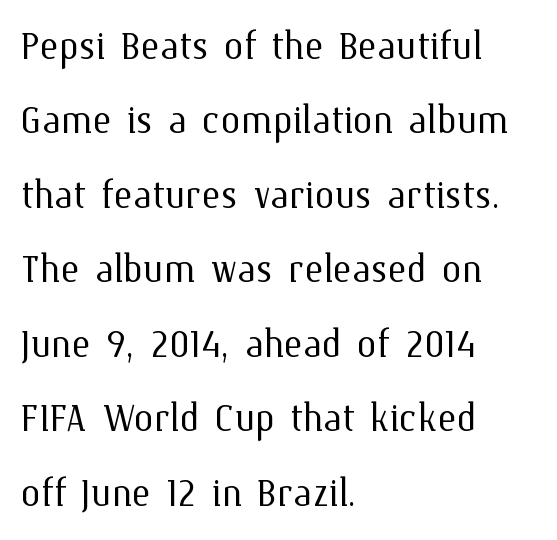
Characters follow at the spacing the type designer built in. Does the leading feel generous? No, just average. The weight would be labelled regular, book, light, or lighter still. Underlining? Definitely not there. The passage shown is typed in a proportional face where columns would drift.
